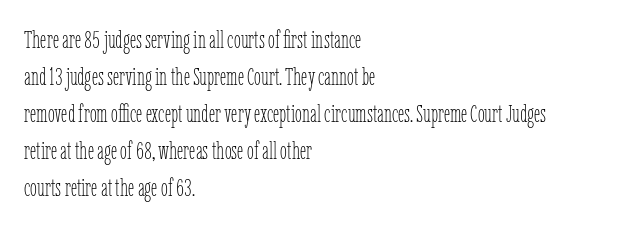
The image shows 25 px text type, upright; set left-aligned, normal line spacing (1.48x), normal letter spacing, not underlined.
